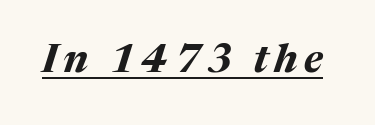
Typographic density is high because the face is bold. Is there an underline? Yes — a line sits under the letters. Here the designer chose a conventional face with non-uniform glyph widths. The font's italic variant was chosen for this text.
